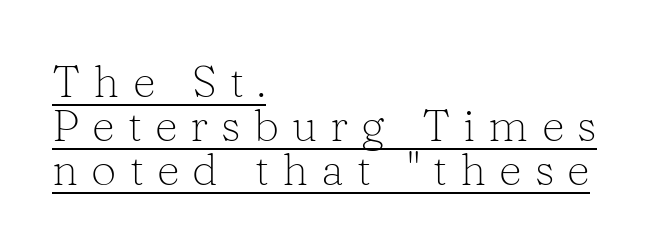
Q: Is the text bold? A: No.
Q: Is the text italic (slanted)? A: No, it is upright.
Q: Is the typeface a serif or a sans-serif typeface? A: Serif.
Q: Is the text underlined? A: Yes.
Q: How is the paragraph aligned? A: Left-aligned.
Q: Is the spacing between letters normal or unusually wide? A: Unusually wide.
Q: Is the spacing between lines tight, normal or loose? A: Tight.
Q: Width (condensed, normal, or wide)? A: Normal.
Q: Stroke contrast? A: Low.
Q: x-height? A: Medium.
Q: Monospaced? A: No.
